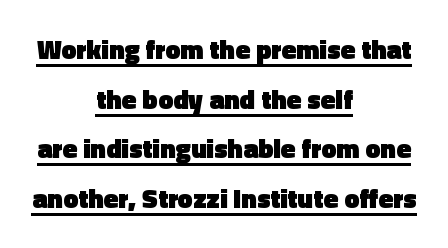
The image shows 27 px bold type, upright; set centered, line spacing 1.84x, normal letter spacing, underlined.
